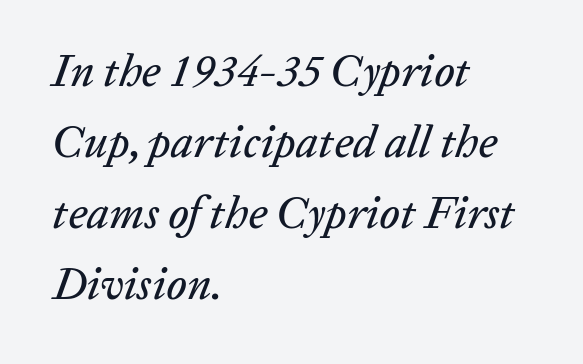
{"italic": "yes", "lean": "right", "slant_degrees": 20, "width": "normal", "stroke_contrast": "low", "x_height": "medium", "monospaced": "no", "underline": "no", "align": "left", "line_spacing": "normal", "line_spacing_ratio": 1.58, "letter_spacing": "normal", "letter_spacing_em": 0.0, "glyph_px": 45}
